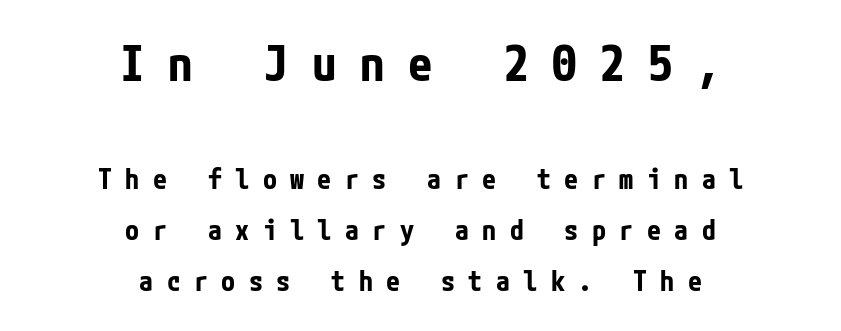
{"serif": "no", "italic": "no", "bold": "yes", "weight": "bold", "width": "condensed", "stroke_contrast": "low", "x_height": "medium", "underline": "no", "align": "center", "line_spacing_ratio": 1.83, "letter_spacing": "wide", "letter_spacing_em": 0.48, "larger_block": "first", "size_ratio": 1.75, "glyph_px": 49}
